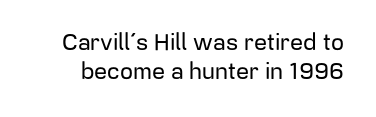
The image shows 23 px text type, upright; set normal line spacing (1.26x), normal letter spacing, not underlined.
